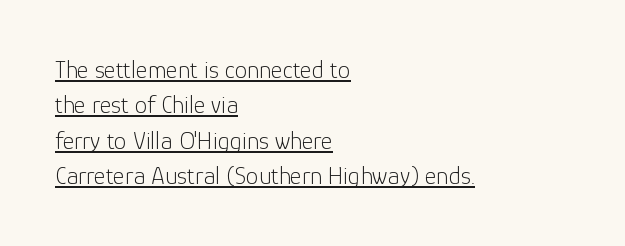
All the whitespace from short lines collects on the right. Upright lettering throughout. Each line of the rendering has a horizontal stroke beneath the glyphs. The designer left line spacing at the default. Look at the tracking — it's just the regular setting, nothing added. Counters stay open thanks to moderate or lighter strokes.
